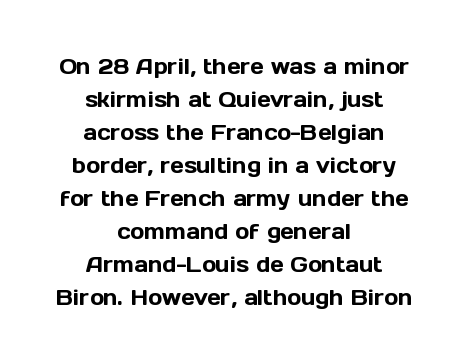
{"italic": "no", "underline": "no", "align": "center", "line_spacing": "normal", "line_spacing_ratio": 1.57, "letter_spacing": "normal", "letter_spacing_em": 0.0, "glyph_px": 21}
